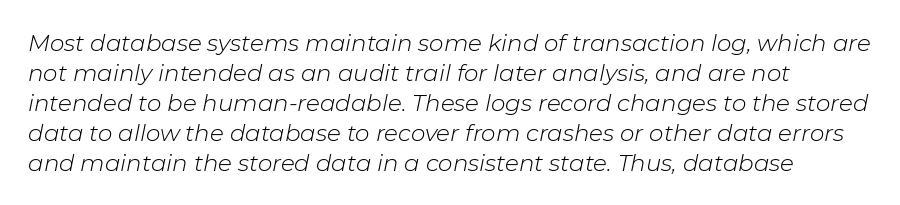
Unbolded letterforms with no extra heft. The tracking reads as untouched default to a designer's eye. The glyphs are unaccompanied by any horizontal stroke below them. Honestly, the row spacing looks completely unremarkable.
